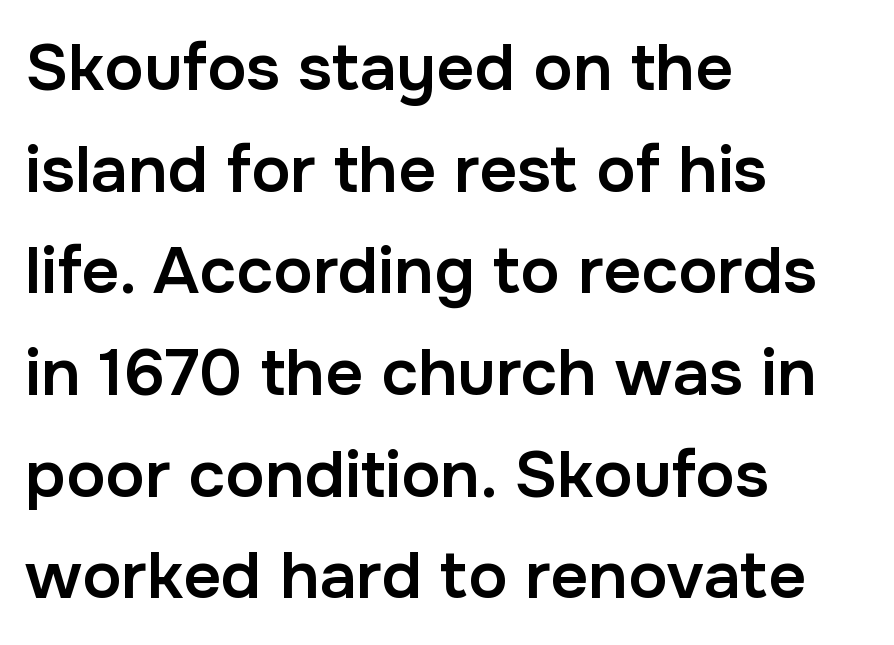
Q: Is the text bold? A: Semi-bold.
Q: Is the text italic (slanted)? A: No, it is upright.
Q: Is the typeface a serif or a sans-serif typeface? A: Sans-serif.
Q: Is the text underlined? A: No.
Q: How is the paragraph aligned? A: Left-aligned.
Q: Is the spacing between letters normal or unusually wide? A: Normal.
Q: Is the spacing between lines tight, normal or loose? A: Normal.
Q: Width (condensed, normal, or wide)? A: Normal.
Q: Stroke contrast? A: Low.
Q: x-height? A: Medium.
Q: Monospaced? A: No.
